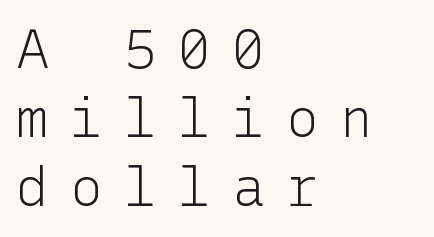
The image shows 54 px light sans-serif type, upright; set left-aligned, normal line spacing (1.28x), unusually wide letter spacing (+0.4 em), not underlined; low stroke contrast and a medium x-height.
